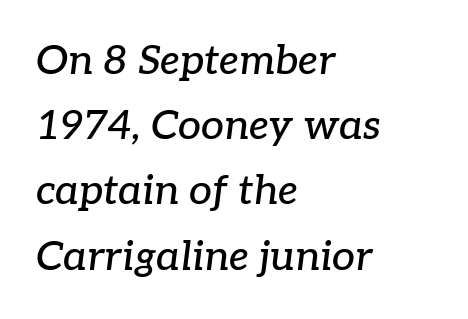
The image shows 41 px serif type, italic (leaning right); set left-aligned, normal line spacing (1.59x), normal letter spacing, not underlined; low stroke contrast and a medium x-height.
